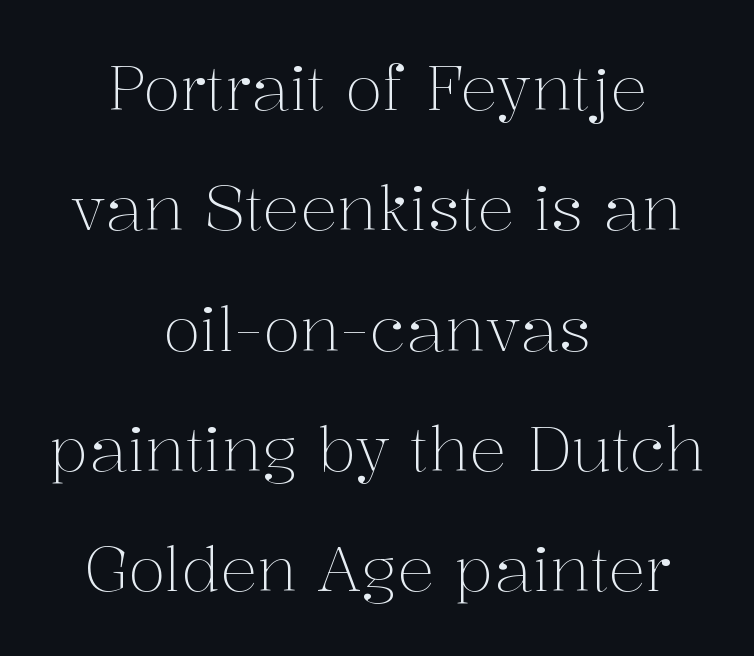
Nope, not italic — everything's standing straight. The compositor balanced each line on the midline. Each new line begins a long way beneath the previous one. Here the glyphs are tracked normally, forming tight word shapes.
